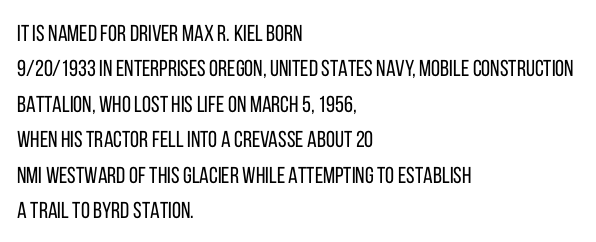
The image shows 23 px text type, upright; set left-aligned, normal line spacing (1.54x), normal letter spacing, not underlined.
